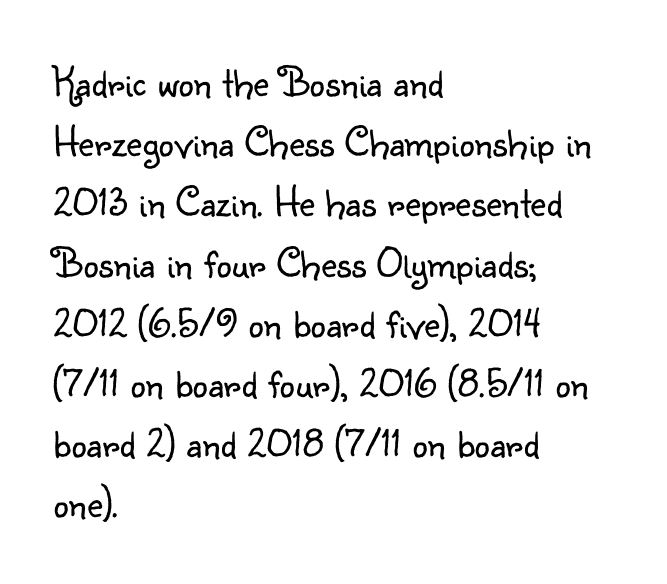
The image shows 43 px light sans-serif type, upright; set left-aligned, normal line spacing (1.4x), normal letter spacing, not underlined; low stroke contrast and a small x-height.
